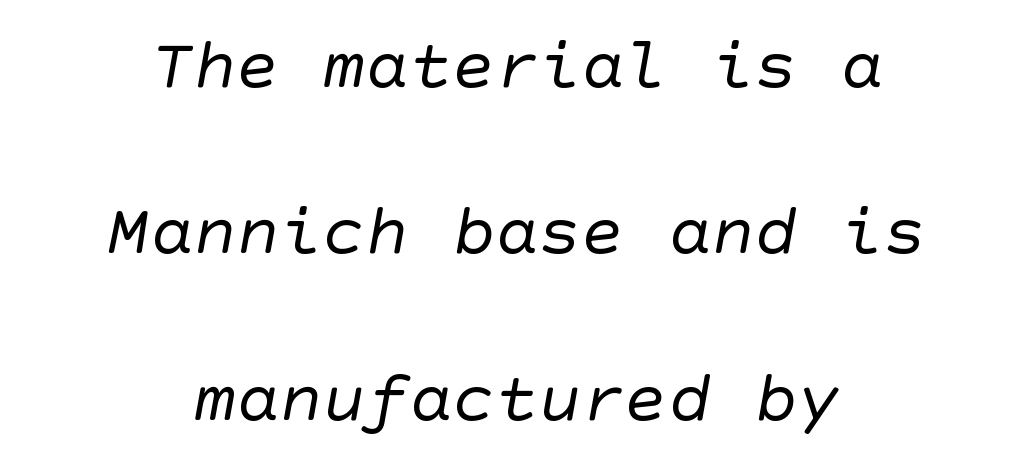
{"serif": "no", "bold": "no", "weight": "regular", "width": "normal", "stroke_contrast": "low", "x_height": "large", "underline": "no", "align": "center", "line_spacing": "loose", "line_spacing_ratio": 2.31, "letter_spacing": "normal", "letter_spacing_em": 0.0, "glyph_px": 72}
